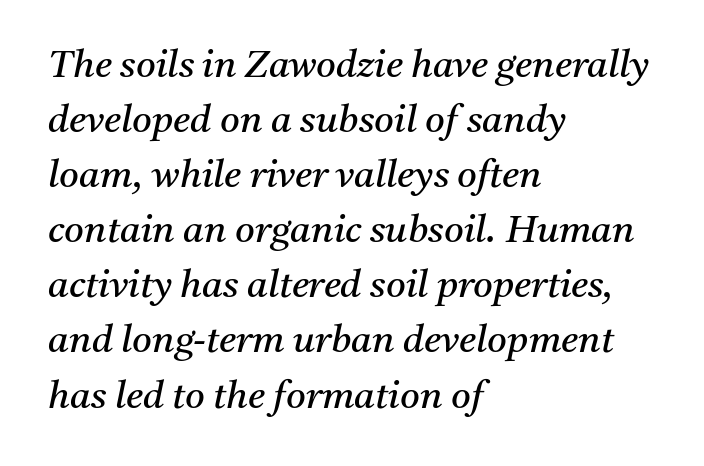
The image shows 38 px regular-weight serif type, italic (leaning right); set left-aligned, normal line spacing (1.45x), normal letter spacing, not underlined; medium stroke contrast and a medium x-height.
